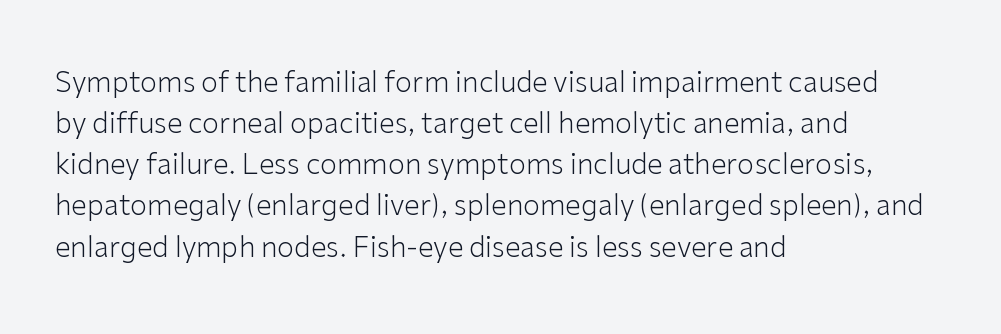
No extra ink here — the face is not bold. Spacing verdict: proportional, widths tailored to each character. The type is set solid horizontally, with unmodified tracking. The passage shown is typeset with a sans-serif family.
